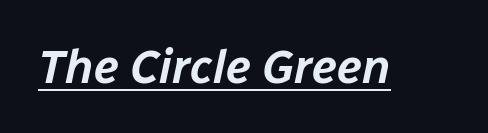
{"italic": "yes", "lean": "right", "slant_degrees": 12, "width": "normal", "stroke_contrast": "low", "x_height": "medium", "monospaced": "no", "underline": "yes", "letter_spacing": "normal", "letter_spacing_em": 0.0, "glyph_px": 47}
